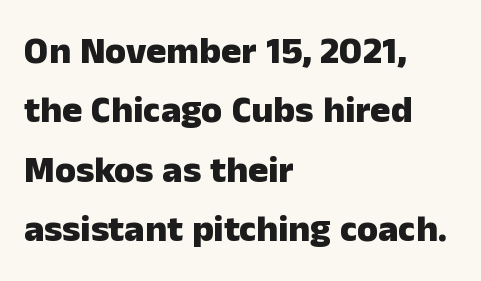
{"serif": "no", "italic": "no", "bold": "yes", "weight": "heavy", "width": "normal", "stroke_contrast": "low", "x_height": "medium", "monospaced": "no", "underline": "no", "align": "left", "line_spacing": "normal", "line_spacing_ratio": 1.56, "letter_spacing": "normal", "letter_spacing_em": 0.0, "glyph_px": 38}
